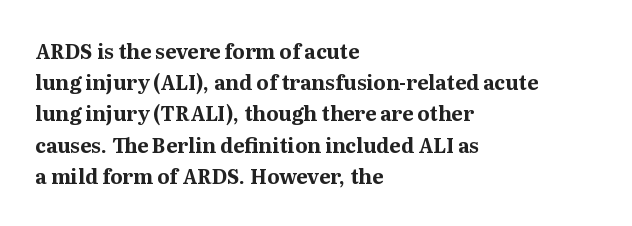
Beneath every word, the page is bare. The letterforms sit shoulder to shoulder at normal distance. The typesetter chose a ragged-right arrangement here. What weight is shown? A full bold with thick strokes.
